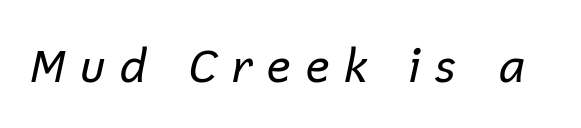
The axis of the letterforms is tilted away from vertical. Think of a printed novel: that variable character pitch is what you see here. Between one letter and the next there's a generous, obvious gap. Type without underlining. No letter is thick-stroked: the sample isn't bold.
